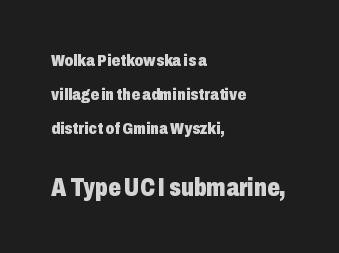
Is the type bold? Yes — the strokes are clearly thick and heavy. Inter-character spacing is left at the font's built-in metrics. Baseline-to-baseline distance is far greater than the letter height. Unmarked baselines from the first word to the last. Upright lettering throughout. A student would notice the bottom passage is typeset larger than what precedes it.
